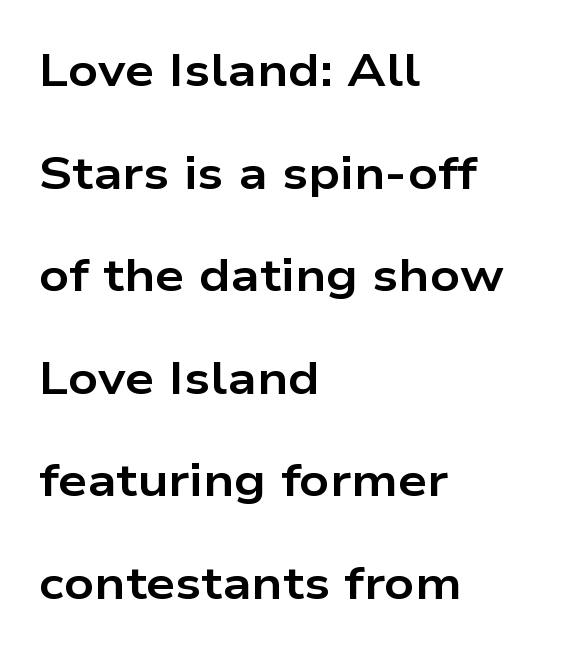
Q: Is the text bold? A: Yes.
Q: Is the text italic (slanted)? A: No, it is upright.
Q: Is the typeface a serif or a sans-serif typeface? A: Sans-serif.
Q: Is the text underlined? A: No.
Q: How is the paragraph aligned? A: Left-aligned.
Q: Is the spacing between letters normal or unusually wide? A: Normal.
Q: Is the spacing between lines tight, normal or loose? A: Loose.
Q: Width (condensed, normal, or wide)? A: Wide.
Q: Stroke contrast? A: Low.
Q: x-height? A: Medium.
Q: Monospaced? A: No.
